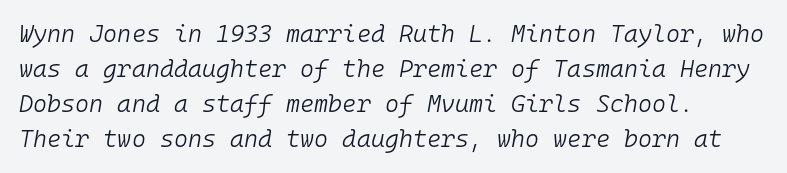
Q: Is the text bold? A: No.
Q: Is the text italic (slanted)? A: Yes, it leans right by about 10 degrees.
Q: Is the text underlined? A: No.
Q: Is the spacing between letters normal or unusually wide? A: Normal.
Q: Is the spacing between lines tight, normal or loose? A: Normal.
